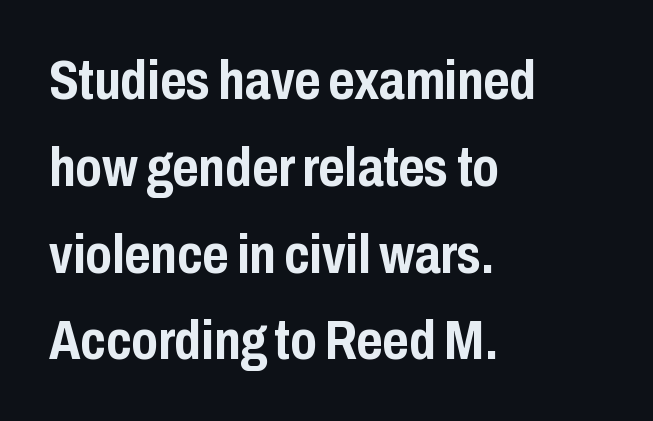
Q: Is the text bold? A: Yes.
Q: Is the text italic (slanted)? A: No, it is upright.
Q: Is the typeface a serif or a sans-serif typeface? A: Sans-serif.
Q: Is the text underlined? A: No.
Q: How is the paragraph aligned? A: Left-aligned.
Q: Is the spacing between letters normal or unusually wide? A: Normal.
Q: Is the spacing between lines tight, normal or loose? A: Normal.
Q: Width (condensed, normal, or wide)? A: Condensed.
Q: Stroke contrast? A: Low.
Q: x-height? A: Medium.
Q: Monospaced? A: No.
